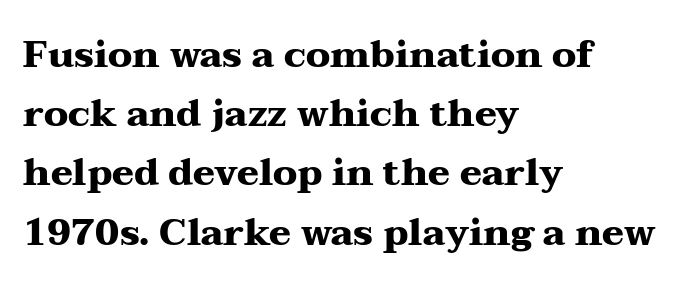
The image shows 37 px heavy, wide serif type, upright; set left-aligned, normal line spacing (1.6x), normal letter spacing, not underlined; medium stroke contrast and a medium x-height.
